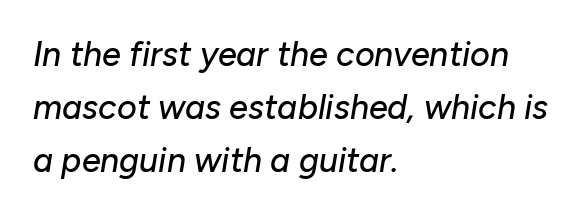
{"italic": "yes", "lean": "right", "slant_degrees": 10, "width": "normal", "stroke_contrast": "low", "x_height": "medium", "monospaced": "no", "underline": "no", "align": "left", "line_spacing": "normal", "line_spacing_ratio": 1.56, "letter_spacing": "normal", "letter_spacing_em": 0.0, "glyph_px": 34}
